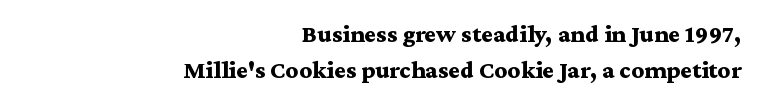
{"italic": "no", "bold": "yes", "underline": "no", "align": "right", "line_spacing": "normal", "line_spacing_ratio": 1.43, "letter_spacing": "normal", "letter_spacing_em": 0.0, "glyph_px": 25}
